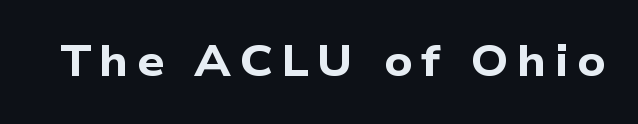
The space directly below the letters is spotless. The passage shown is typed in a proportional face where columns would drift. You'd pick this weight for a headline — it's a proper bold. The text was rendered using a sans face with plain stroke endings.
